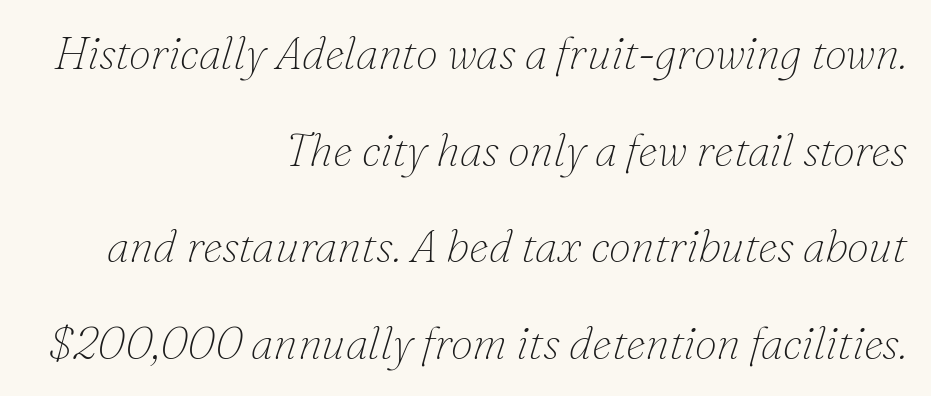
Q: Is the text bold? A: No.
Q: Is the text italic (slanted)? A: Yes, it leans right by about 16 degrees.
Q: Is the typeface a serif or a sans-serif typeface? A: Serif.
Q: Is the text underlined? A: No.
Q: How is the paragraph aligned? A: Right-aligned.
Q: Is the spacing between letters normal or unusually wide? A: Normal.
Q: Is the spacing between lines tight, normal or loose? A: Loose.
Q: Width (condensed, normal, or wide)? A: Normal.
Q: Stroke contrast? A: Low.
Q: x-height? A: Small.
Q: Monospaced? A: No.
